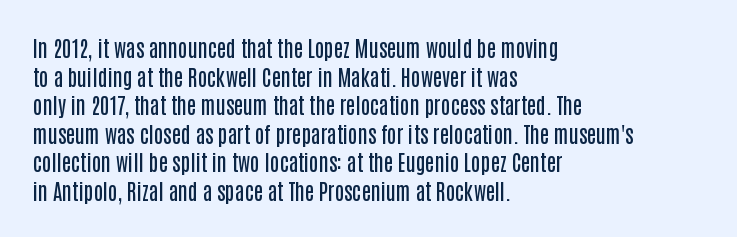
The image shows 21 px text type, upright; set left-aligned, normal line spacing (1.36x), normal letter spacing, not underlined.
